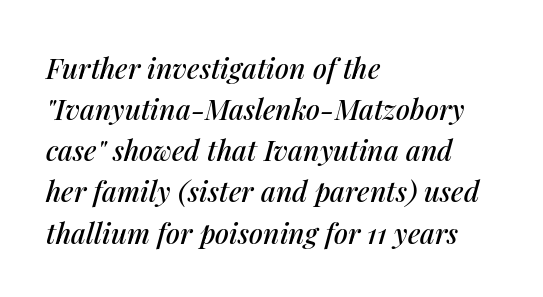
{"italic": "yes", "lean": "right", "slant_degrees": 14, "width": "normal", "stroke_contrast": "medium", "x_height": "medium", "monospaced": "no", "underline": "no", "align": "left", "line_spacing": "normal", "line_spacing_ratio": 1.47, "letter_spacing": "normal", "letter_spacing_em": 0.0, "glyph_px": 28}
